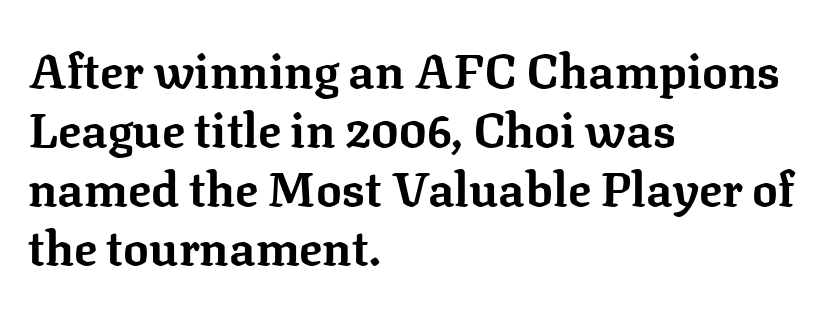
The image shows 48 px bold serif type, upright; set left-aligned, line spacing 1.23x, normal letter spacing, not underlined; low stroke contrast and a medium x-height.
